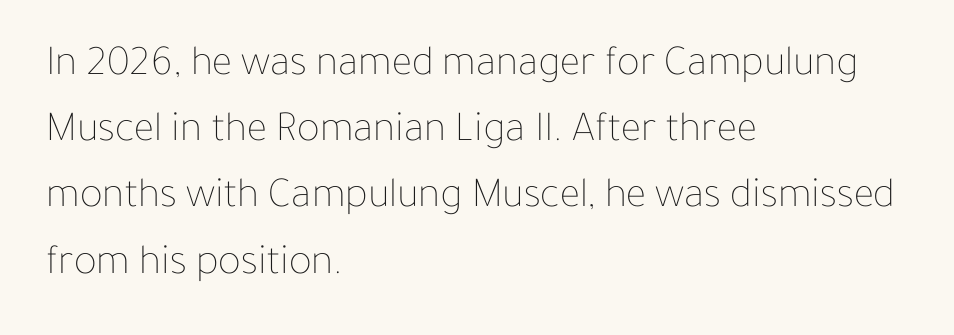
{"italic": "no", "bold": "no", "weight": "thin", "width": "normal", "stroke_contrast": "low", "x_height": "medium", "monospaced": "no", "underline": "no", "align": "left", "line_spacing": "normal", "line_spacing_ratio": 1.54, "letter_spacing": "normal", "letter_spacing_em": 0.0, "glyph_px": 43}
